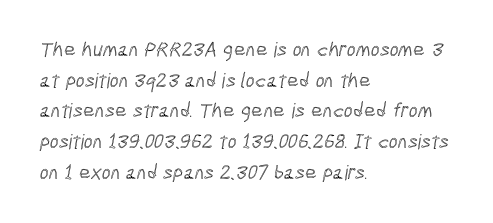
The image shows 21 px text type; set left-aligned, normal line spacing (1.46x), normal letter spacing, not underlined.
